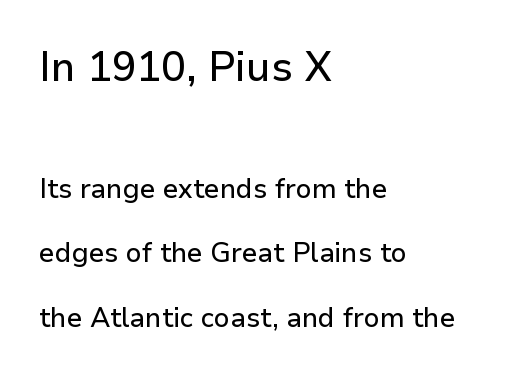
Q: Is the text italic (slanted)? A: No, it is upright.
Q: Is the typeface a serif or a sans-serif typeface? A: Sans-serif.
Q: Is the text underlined? A: No.
Q: How is the paragraph aligned? A: Left-aligned.
Q: Is the spacing between letters normal or unusually wide? A: Normal.
Q: Is the spacing between lines tight, normal or loose? A: Loose.
Q: Which block of text is set in a larger size, the first (top) or the second (bottom)? A: The first (top) one.
Q: Width (condensed, normal, or wide)? A: Normal.
Q: Stroke contrast? A: Low.
Q: x-height? A: Medium.
Q: Monospaced? A: No.
